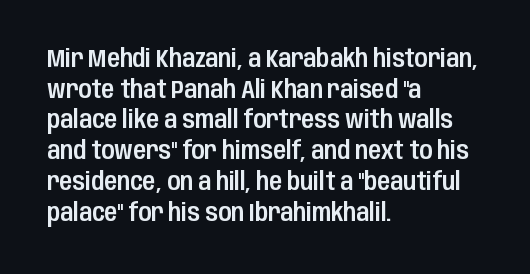
{"italic": "no", "underline": "no", "align": "left", "line_spacing": "normal", "line_spacing_ratio": 1.28, "letter_spacing": "normal", "letter_spacing_em": 0.0, "glyph_px": 24}
